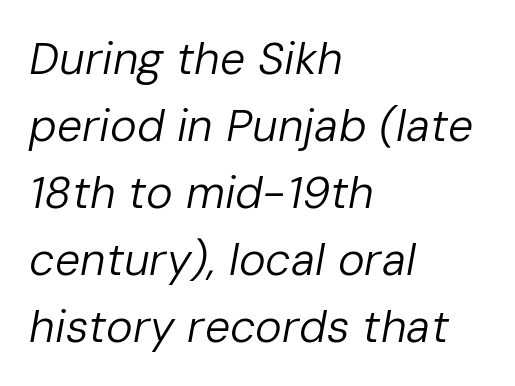
Q: Is the text bold? A: No.
Q: Is the text italic (slanted)? A: Yes, it leans right by about 10 degrees.
Q: Is the text underlined? A: No.
Q: How is the paragraph aligned? A: Left-aligned.
Q: Is the spacing between letters normal or unusually wide? A: Normal.
Q: Is the spacing between lines tight, normal or loose? A: Normal.
Q: Width (condensed, normal, or wide)? A: Normal.
Q: Stroke contrast? A: Low.
Q: x-height? A: Medium.
Q: Monospaced? A: No.
